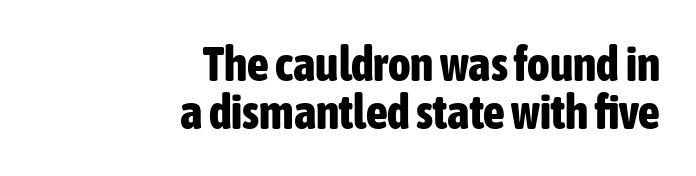
The image shows 48 px bold, condensed sans-serif type, upright; set right-aligned, tight line spacing (0.99x), normal letter spacing, not underlined; low stroke contrast and a medium x-height.
